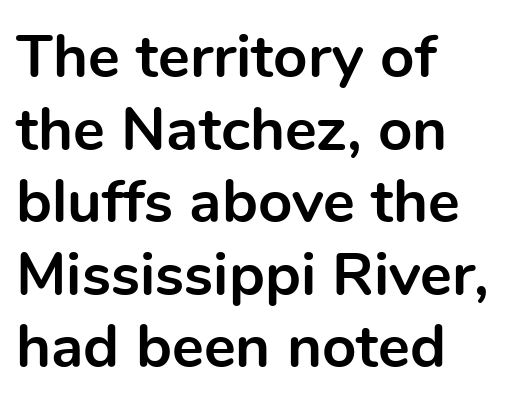
The passage shown is typed in a proportional face where columns would drift. Lines of text with bare space underneath. Do the letters lean? They stand straight. The letters are bold, with thick, heavy strokes. To sum up the face: it is a sans, with no serifs. The type is set solid horizontally, with unmodified tracking.
